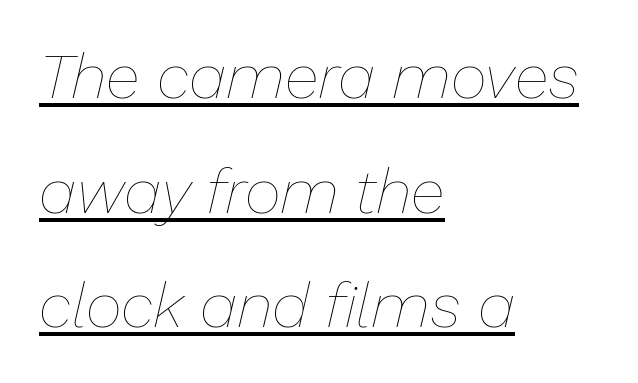
The image shows 63 px thin type, italic (leaning right); set left-aligned, line spacing 1.82x, normal letter spacing, underlined; low stroke contrast and a medium x-height.
